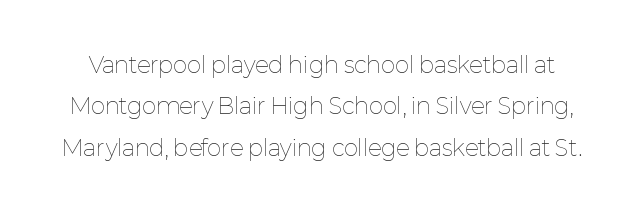
The image shows 22 px text type, upright; set line spacing 1.88x, normal letter spacing, not underlined.
